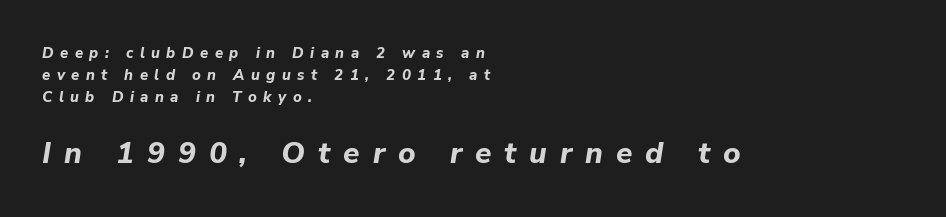
Q: Is the text bold? A: Yes.
Q: Is the text italic (slanted)? A: Yes, it leans right by about 9 degrees.
Q: Is the text underlined? A: No.
Q: How is the paragraph aligned? A: Left-aligned.
Q: Is the spacing between letters normal or unusually wide? A: Unusually wide.
Q: Is the spacing between lines tight, normal or loose? A: Normal.
Q: Which block of text is set in a larger size, the first (top) or the second (bottom)? A: The second (bottom) one.
Q: Width (condensed, normal, or wide)? A: Normal.
Q: Stroke contrast? A: Low.
Q: x-height? A: Medium.
Q: Monospaced? A: No.
